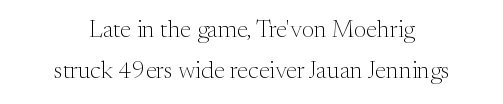
Q: Is the text bold? A: No.
Q: Is the text italic (slanted)? A: No, it is upright.
Q: Is the text underlined? A: No.
Q: Is the spacing between letters normal or unusually wide? A: Normal.
Q: Is the spacing between lines tight, normal or loose? A: Normal.
